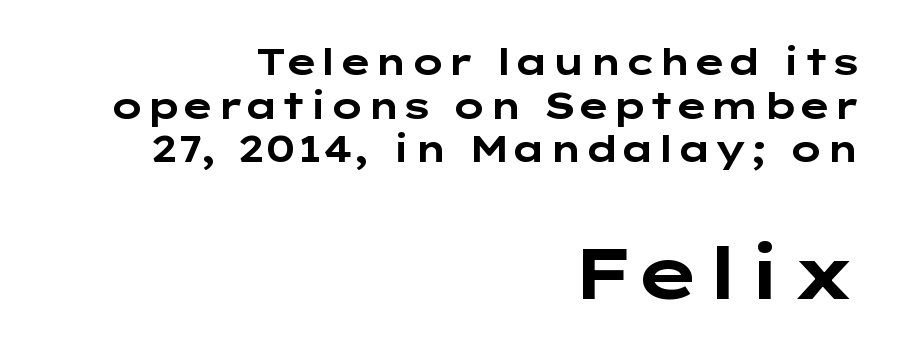
The image shows 72 px bold, wide sans-serif type, upright; set right-aligned, line spacing 1.21x, normal letter spacing, not underlined; the second (bottom) block is 2.0x larger; low stroke contrast and a medium x-height.
